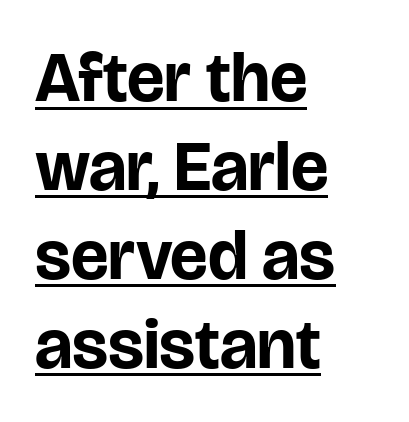
The image shows 70 px bold sans-serif type, upright; set left-aligned, normal line spacing (1.27x), normal letter spacing, underlined; low stroke contrast and a large x-height.
